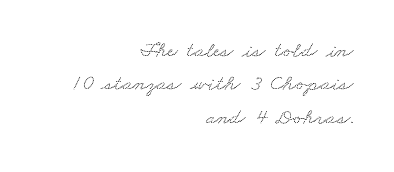
Glyph-to-glyph distance matches everyday printed text. Leading: standard. Anything drawn beneath the words? Only blank space. The passage is arranged like a letterhead date or caption credit — flush right.
